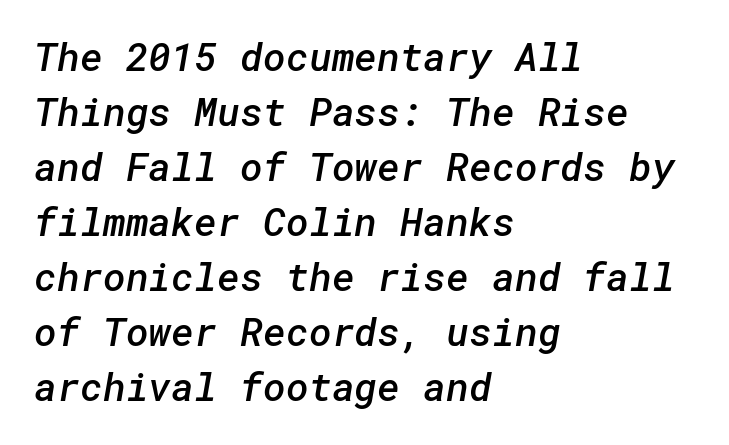
Q: Is the text bold? A: Semi-bold.
Q: Is the typeface a serif or a sans-serif typeface? A: Sans-serif.
Q: Is the text underlined? A: No.
Q: How is the paragraph aligned? A: Left-aligned.
Q: Is the spacing between letters normal or unusually wide? A: Normal.
Q: Is the spacing between lines tight, normal or loose? A: Normal.
Q: Width (condensed, normal, or wide)? A: Normal.
Q: Stroke contrast? A: Low.
Q: x-height? A: Medium.
